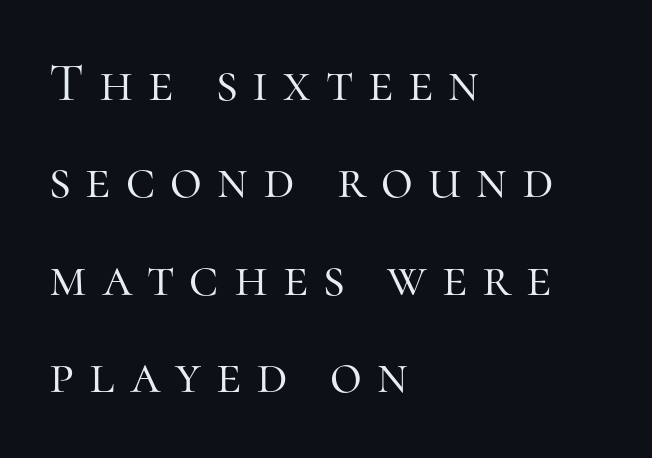
Q: Is the text bold? A: No.
Q: Is the text italic (slanted)? A: No, it is upright.
Q: Is the typeface a serif or a sans-serif typeface? A: Serif.
Q: Is the text underlined? A: No.
Q: How is the paragraph aligned? A: Left-aligned.
Q: Is the spacing between letters normal or unusually wide? A: Unusually wide.
Q: Width (condensed, normal, or wide)? A: Normal.
Q: Stroke contrast? A: High.
Q: x-height? A: Medium.
Q: Monospaced? A: No.
